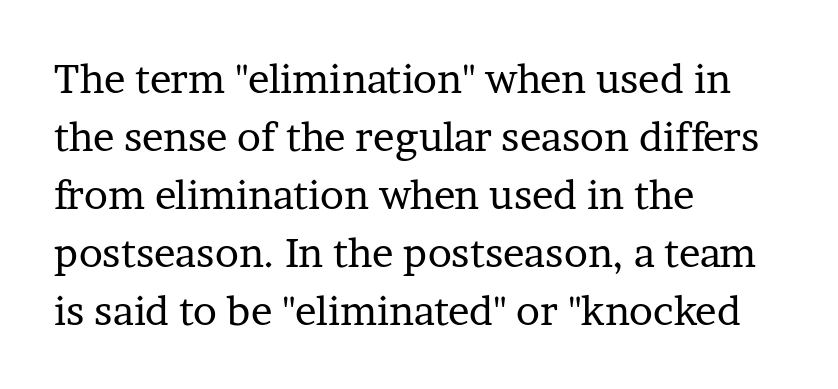
The weight tops out at a normal text grade. The letters stand straight up with perfectly vertical stems. The rendering anchors every line to the left-hand side. Words float on clear page, feet unadorned. Standard letterfit; no display-style spreading of the glyphs.
